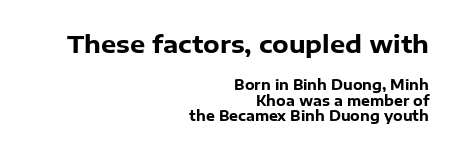
The image shows 24 px bold type, upright; set right-aligned, tight line spacing (1.14x), normal letter spacing, not underlined; the first (top) block is 1.71x larger.
